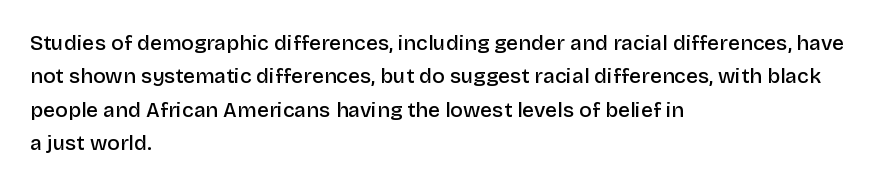
{"italic": "no", "bold": "semi", "underline": "no", "align": "left", "line_spacing": "normal", "line_spacing_ratio": 1.59, "letter_spacing": "normal", "letter_spacing_em": 0.0, "glyph_px": 21}
